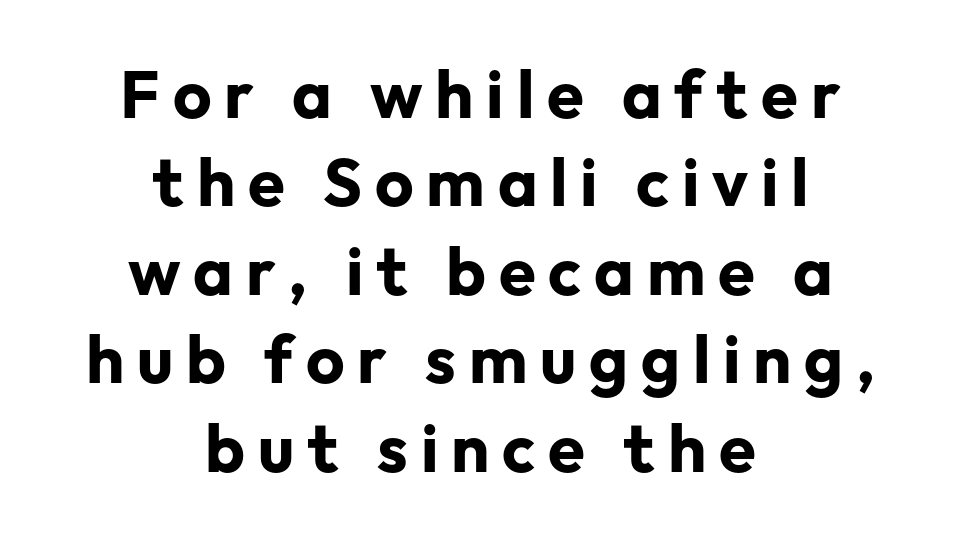
This rendering employs a face without finishing strokes, i.e., a sans-serif. Notice how the stems are strictly vertical — no italics here. You'd pick this weight for a headline — it's a proper bold. Bare-footed words on every line.
